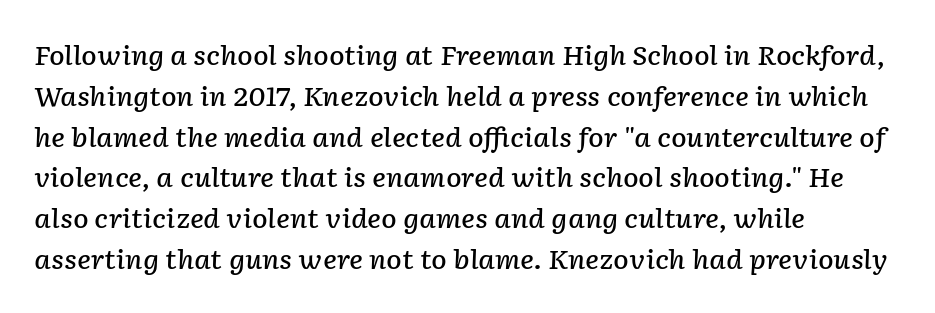
Q: Is the text bold? A: Semi-bold.
Q: Is the text italic (slanted)? A: Yes, it leans right by about 2 degrees.
Q: Is the text underlined? A: No.
Q: How is the paragraph aligned? A: Left-aligned.
Q: Is the spacing between letters normal or unusually wide? A: Normal.
Q: Is the spacing between lines tight, normal or loose? A: Normal.
